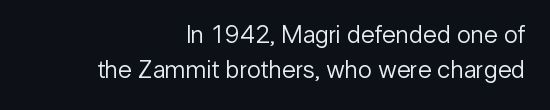
Q: Is the text bold? A: No.
Q: Is the text italic (slanted)? A: No, it is upright.
Q: Is the text underlined? A: No.
Q: How is the paragraph aligned? A: Right-aligned.
Q: Is the spacing between letters normal or unusually wide? A: Normal.
Q: Is the spacing between lines tight, normal or loose? A: Normal.
